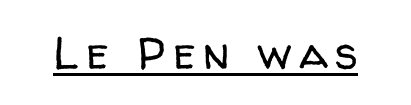
Q: Is the text bold? A: No.
Q: Is the text italic (slanted)? A: No, it is upright.
Q: Is the typeface a serif or a sans-serif typeface? A: Sans-serif.
Q: Is the text underlined? A: Yes.
Q: Width (condensed, normal, or wide)? A: Normal.
Q: Stroke contrast? A: Low.
Q: x-height? A: Medium.
Q: Monospaced? A: No.
